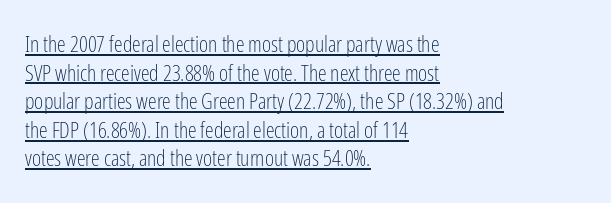
The image shows 22 px text type, upright; set left-aligned, normal line spacing (1.3x), normal letter spacing, underlined.
